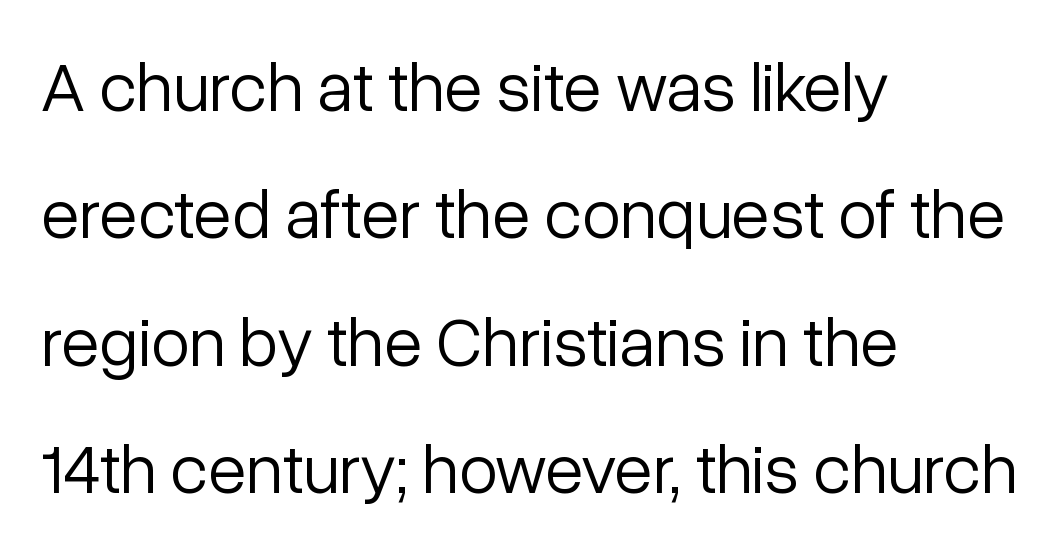
Q: Is the text bold? A: No.
Q: Is the text italic (slanted)? A: No, it is upright.
Q: Is the typeface a serif or a sans-serif typeface? A: Sans-serif.
Q: Is the text underlined? A: No.
Q: How is the paragraph aligned? A: Left-aligned.
Q: Is the spacing between letters normal or unusually wide? A: Normal.
Q: Width (condensed, normal, or wide)? A: Normal.
Q: Stroke contrast? A: Low.
Q: x-height? A: Medium.
Q: Monospaced? A: No.
